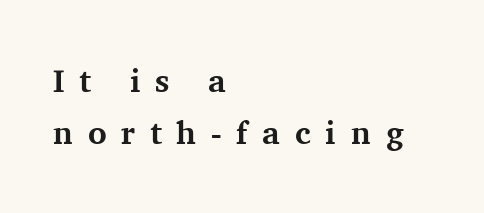
{"serif": "yes", "italic": "no", "bold": "yes", "weight": "bold", "width": "normal", "stroke_contrast": "medium", "x_height": "medium", "monospaced": "no", "underline": "no", "align": "left", "line_spacing": "normal", "line_spacing_ratio": 1.63, "letter_spacing": "wide", "letter_spacing_em": 0.46, "glyph_px": 32}
